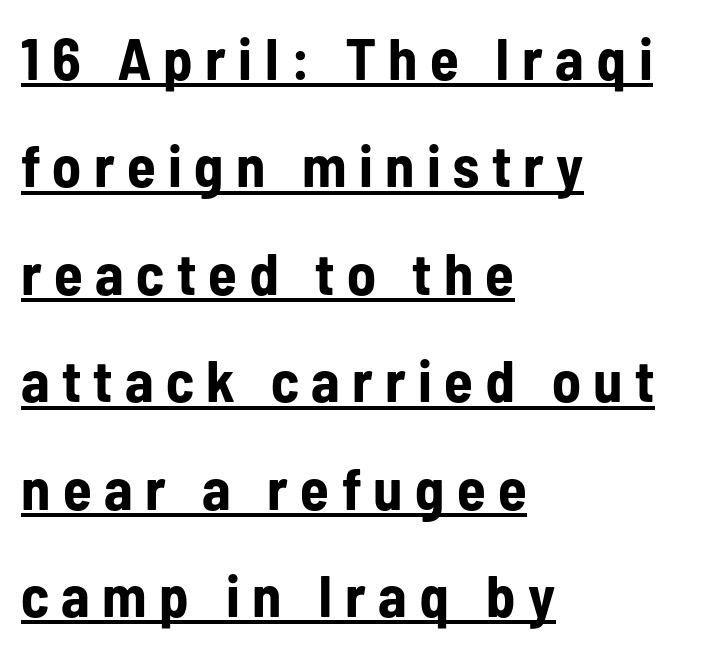
The image shows 59 px bold, condensed sans-serif type, upright; set left-aligned, line spacing 1.82x, unusually wide letter spacing (+0.21 em), underlined; low stroke contrast and a medium x-height.
